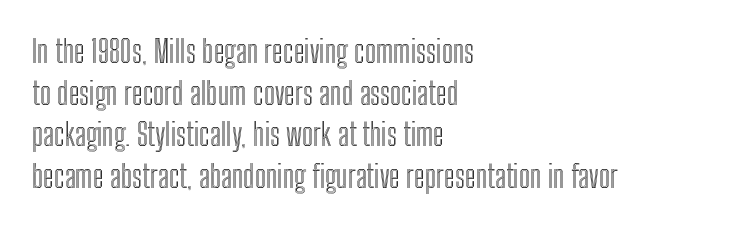
The image shows 31 px condensed type, upright; set left-aligned, normal line spacing (1.34x), normal letter spacing, not underlined; a medium x-height.
